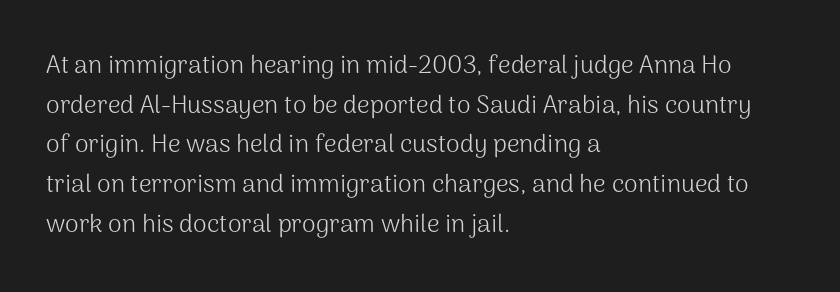
No italicization has been applied; the sample stays upright. Which margin do the lines hug? The left one — the right edge is uneven. Interline gaps are of average width in this sample. Descender tails drop into unmarked territory.
